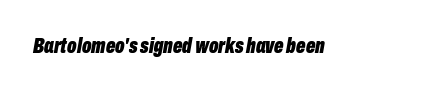
Q: Is the text bold? A: Yes.
Q: Is the text italic (slanted)? A: Yes, it leans right by about 10 degrees.
Q: Is the text underlined? A: No.
Q: Is the spacing between letters normal or unusually wide? A: Normal.
